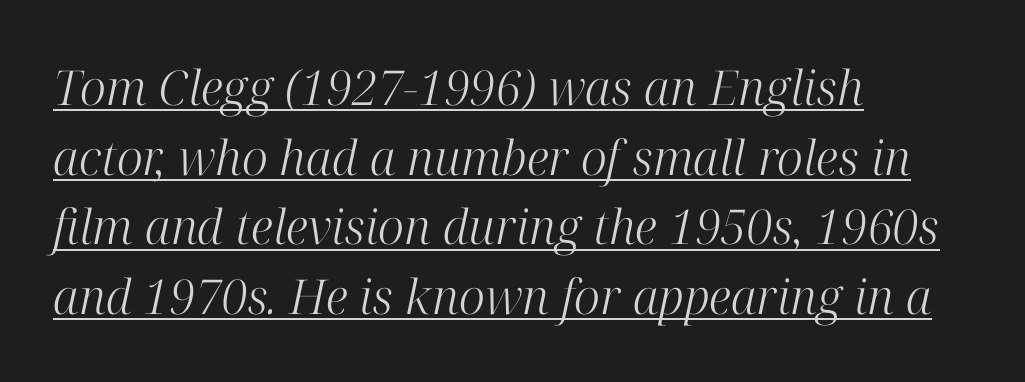
Q: Is the text bold? A: No.
Q: Is the text italic (slanted)? A: Yes, it leans right by about 12 degrees.
Q: Is the typeface a serif or a sans-serif typeface? A: Serif.
Q: Is the text underlined? A: Yes.
Q: How is the paragraph aligned? A: Left-aligned.
Q: Is the spacing between letters normal or unusually wide? A: Normal.
Q: Is the spacing between lines tight, normal or loose? A: Normal.
Q: Width (condensed, normal, or wide)? A: Normal.
Q: Stroke contrast? A: High.
Q: x-height? A: Medium.
Q: Monospaced? A: No.
